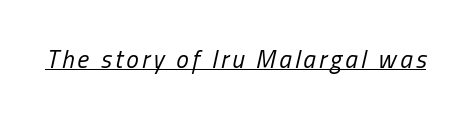
Q: Is the text bold? A: No.
Q: Is the text italic (slanted)? A: Yes, it leans right by about 13 degrees.
Q: Is the text underlined? A: Yes.
